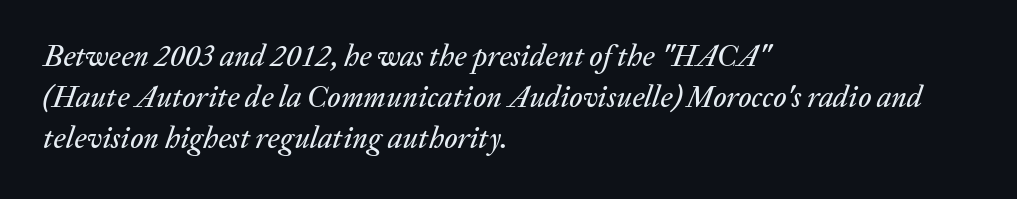
Left-aligned paragraph, ragged on the right. What's the leading like? Ordinary, nothing unusual. The string is rendered with underlining switched off. The type is set solid horizontally, with unmodified tracking. An italicized treatment has been applied to the whole sample.
